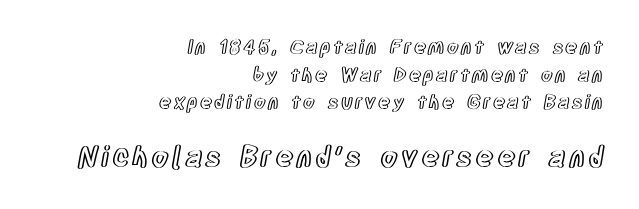
{"width": "condensed", "x_height": "large", "monospaced": "no", "underline": "no", "align": "right", "line_spacing": "normal", "line_spacing_ratio": 1.46, "larger_block": "second", "size_ratio": 1.47, "glyph_px": 28}
